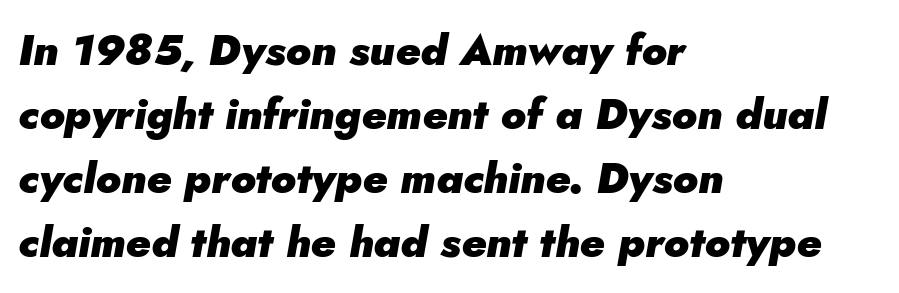
Q: Is the text bold? A: Yes.
Q: Is the text italic (slanted)? A: Yes, it leans right by about 5 degrees.
Q: Is the text underlined? A: No.
Q: How is the paragraph aligned? A: Left-aligned.
Q: Is the spacing between letters normal or unusually wide? A: Normal.
Q: Is the spacing between lines tight, normal or loose? A: Normal.
Q: Width (condensed, normal, or wide)? A: Normal.
Q: Stroke contrast? A: Low.
Q: x-height? A: Small.
Q: Monospaced? A: No.
